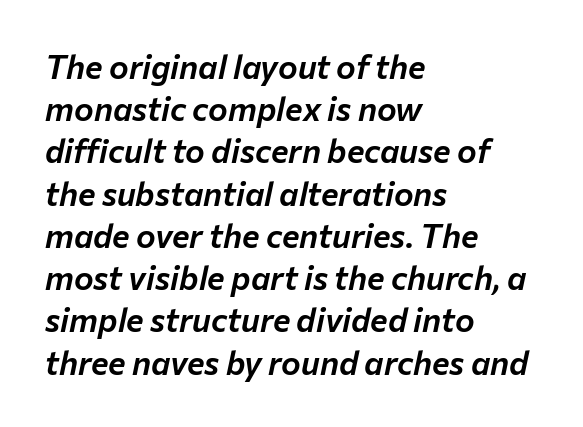
The image shows 33 px text type, italic (leaning right); set left-aligned, normal line spacing (1.28x), normal letter spacing, not underlined; low stroke contrast and a medium x-height.
